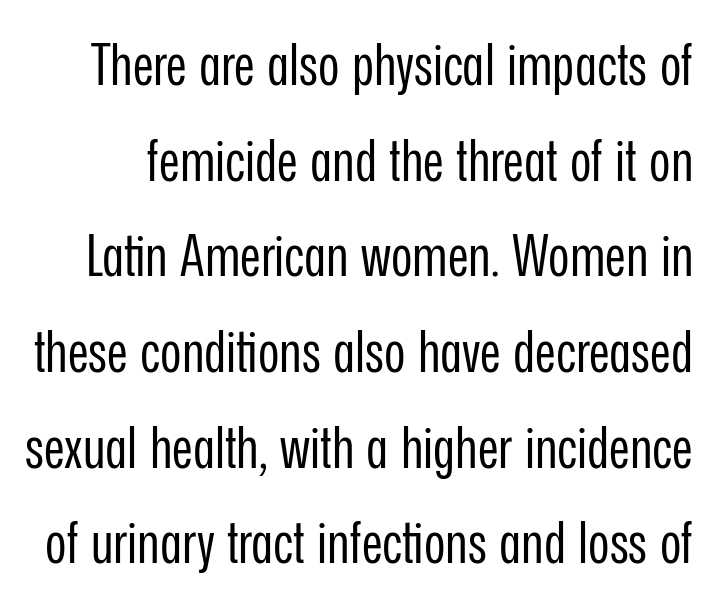
Q: Is the text bold? A: No.
Q: Is the text italic (slanted)? A: No, it is upright.
Q: Is the typeface a serif or a sans-serif typeface? A: Sans-serif.
Q: Is the text underlined? A: No.
Q: Is the spacing between letters normal or unusually wide? A: Normal.
Q: Is the spacing between lines tight, normal or loose? A: Normal.
Q: Width (condensed, normal, or wide)? A: Condensed.
Q: Stroke contrast? A: Low.
Q: x-height? A: Medium.
Q: Monospaced? A: No.
